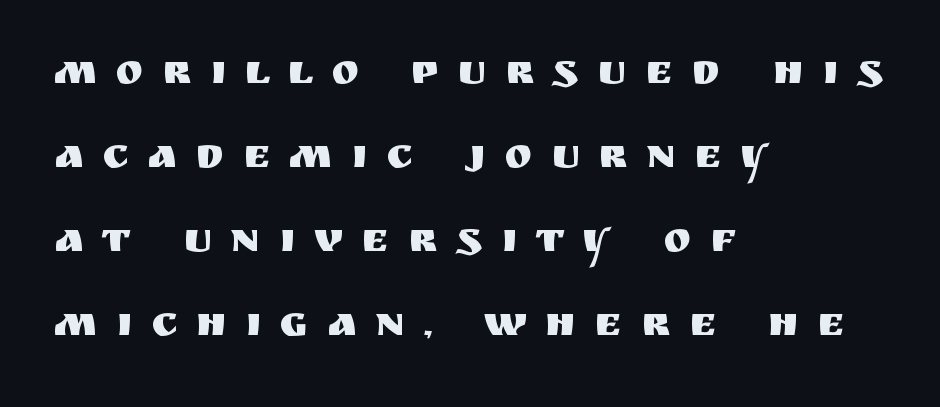
{"serif": "no", "italic": "no", "width": "normal", "stroke_contrast": "medium", "x_height": "large", "monospaced": "no", "underline": "no", "align": "left", "line_spacing": "loose", "line_spacing_ratio": 2.05, "letter_spacing": "wide", "letter_spacing_em": 0.46, "glyph_px": 41}
